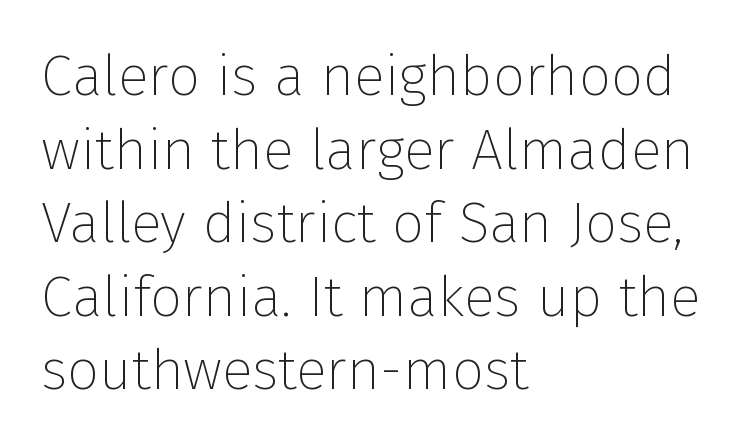
Q: Is the text bold? A: No.
Q: Is the text italic (slanted)? A: No, it is upright.
Q: Is the typeface a serif or a sans-serif typeface? A: Sans-serif.
Q: Is the text underlined? A: No.
Q: How is the paragraph aligned? A: Left-aligned.
Q: Is the spacing between letters normal or unusually wide? A: Normal.
Q: Is the spacing between lines tight, normal or loose? A: Normal.
Q: Width (condensed, normal, or wide)? A: Normal.
Q: Stroke contrast? A: Low.
Q: x-height? A: Medium.
Q: Monospaced? A: No.
